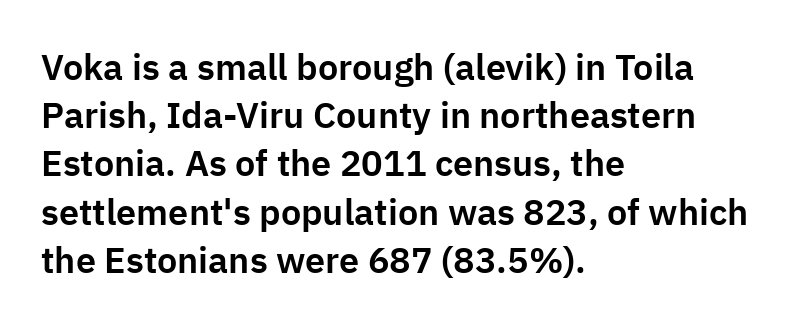
The image shows 36 px sans-serif type, upright; set left-aligned, normal line spacing (1.34x), normal letter spacing, not underlined; low stroke contrast and a medium x-height.
